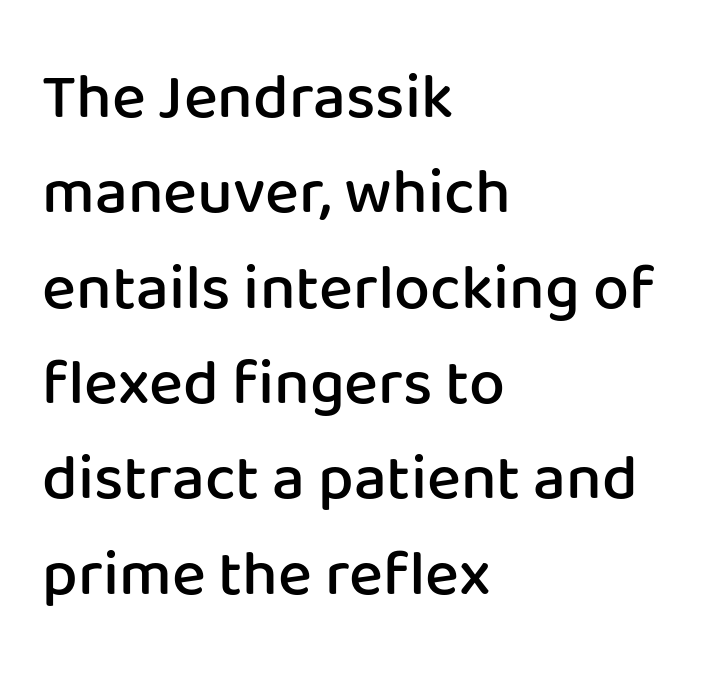
The letters stand upright; this is a roman face. The characters display no serif detailing; their extremities are plain. The rendering uses natural spacing where letterforms have individual widths. The strip under each line holds only bare page. How would I describe the line gaps? Plain and ordinary.
